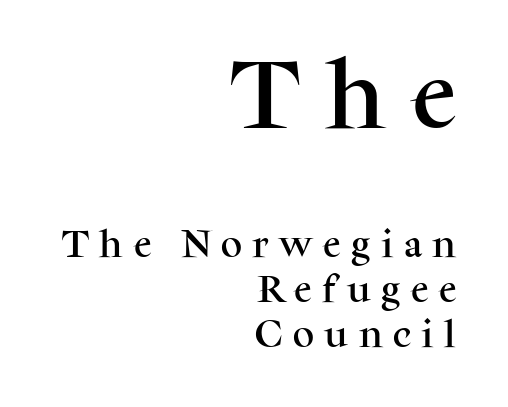
{"serif": "yes", "italic": "no", "width": "normal", "stroke_contrast": "medium", "x_height": "medium", "monospaced": "no", "underline": "no", "align": "right", "line_spacing": "normal", "line_spacing_ratio": 1.5, "letter_spacing": "wide", "letter_spacing_em": 0.35, "larger_block": "first", "size_ratio": 2.53, "glyph_px": 76}
